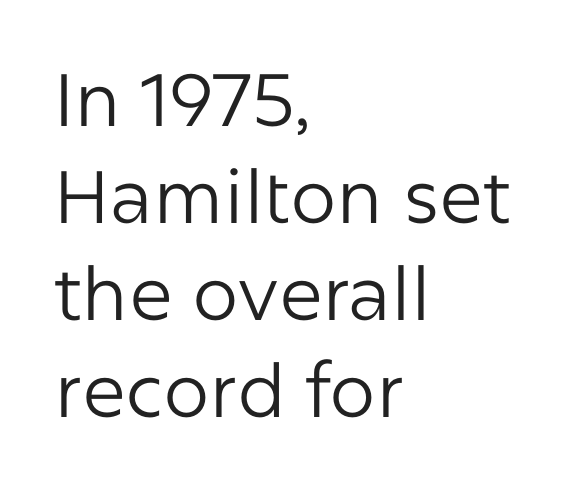
Q: Is the text bold? A: No.
Q: Is the text italic (slanted)? A: No, it is upright.
Q: Is the typeface a serif or a sans-serif typeface? A: Sans-serif.
Q: Is the text underlined? A: No.
Q: How is the paragraph aligned? A: Left-aligned.
Q: Is the spacing between letters normal or unusually wide? A: Normal.
Q: Is the spacing between lines tight, normal or loose? A: Normal.
Q: Width (condensed, normal, or wide)? A: Normal.
Q: Stroke contrast? A: Low.
Q: x-height? A: Medium.
Q: Monospaced? A: No.
